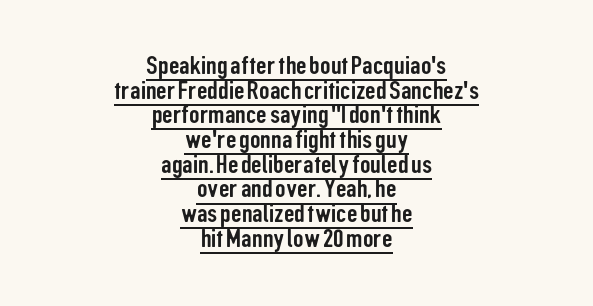
The image shows 26 px text type, upright; set centered, tight line spacing (0.95x), normal letter spacing, underlined.
